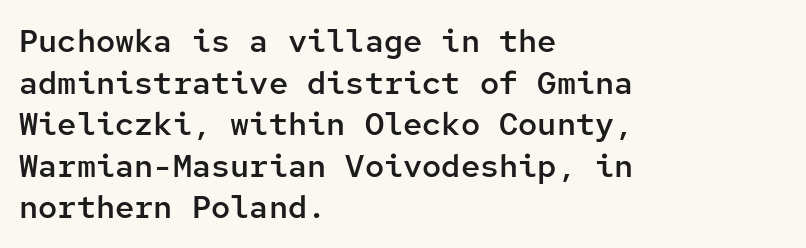
{"serif": "no", "italic": "no", "bold": "semi", "weight": "semibold", "width": "normal", "stroke_contrast": "low", "x_height": "medium", "monospaced": "yes", "underline": "no", "align": "left", "line_spacing": "normal", "line_spacing_ratio": 1.3, "letter_spacing": "normal", "letter_spacing_em": 0.0, "glyph_px": 32}
